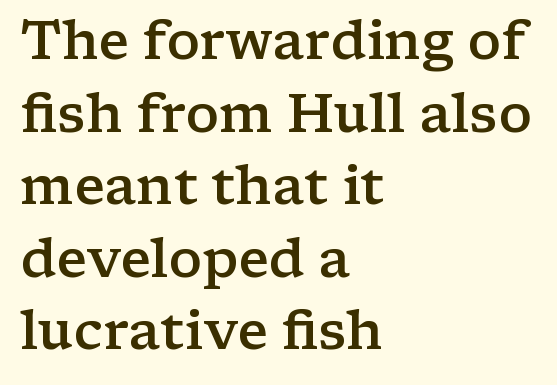
The image shows 53 px semibold, wide serif type, upright; set left-aligned, normal line spacing (1.37x), normal letter spacing, not underlined; low stroke contrast and a medium x-height.
